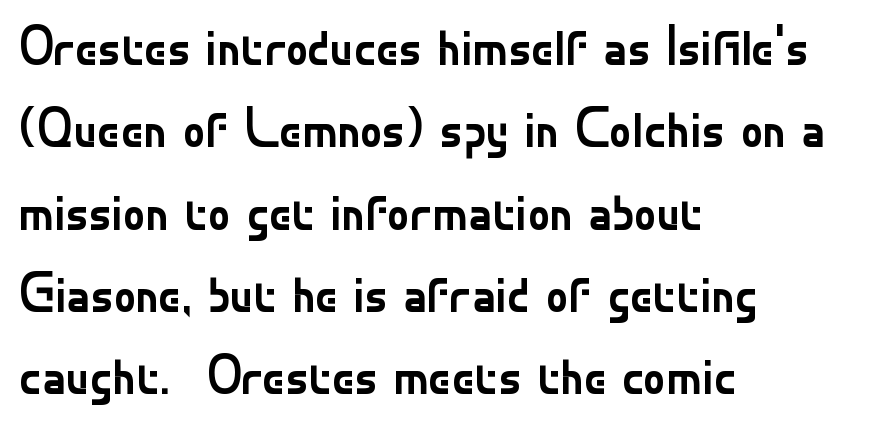
The image shows 56 px regular-weight sans-serif type, upright; set left-aligned, normal line spacing (1.47x), normal letter spacing, not underlined; low stroke contrast and a small x-height.
